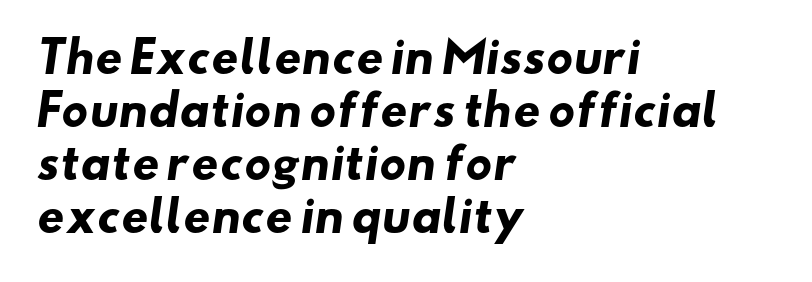
{"serif": "no", "bold": "yes", "weight": "heavy", "width": "wide", "stroke_contrast": "low", "x_height": "small", "monospaced": "no", "underline": "no", "align": "left", "line_spacing": "normal", "line_spacing_ratio": 1.26, "letter_spacing": "normal", "letter_spacing_em": 0.0, "glyph_px": 42}
